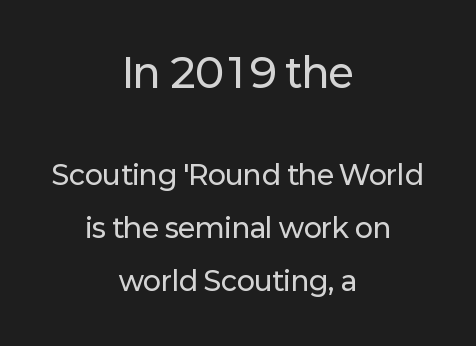
Typeset on center — no edge is straight. You could not count columns in this text — the font is proportionally spaced. Stroke terminals: plain, sans-serif. This is roman type, the default non-slanted kind. The lines are spread far apart with generous leading. A clean baseline with only descenders dipping below it.
